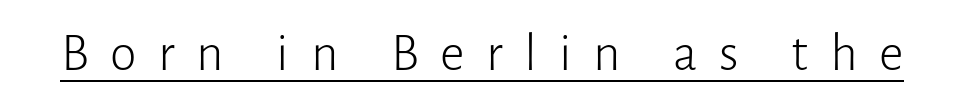
{"serif": "no", "italic": "no", "bold": "no", "weight": "light", "width": "normal", "stroke_contrast": "low", "x_height": "medium", "monospaced": "no", "underline": "yes", "letter_spacing": "wide", "letter_spacing_em": 0.4, "glyph_px": 54}
